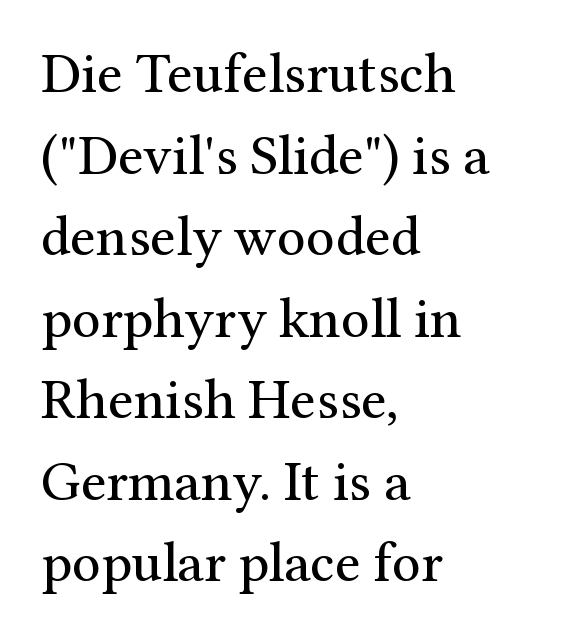
The image shows 57 px regular-weight serif type, upright; set left-aligned, normal line spacing (1.43x), normal letter spacing, not underlined; medium stroke contrast and a medium x-height.
